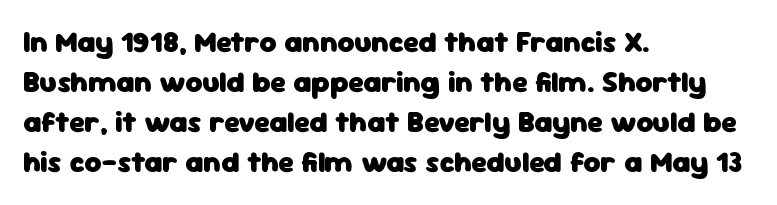
Q: Is the text bold? A: Yes.
Q: Is the text italic (slanted)? A: No, it is upright.
Q: Is the typeface a serif or a sans-serif typeface? A: Sans-serif.
Q: Is the text underlined? A: No.
Q: How is the paragraph aligned? A: Left-aligned.
Q: Is the spacing between letters normal or unusually wide? A: Normal.
Q: Is the spacing between lines tight, normal or loose? A: Normal.
Q: Width (condensed, normal, or wide)? A: Normal.
Q: Stroke contrast? A: Low.
Q: x-height? A: Medium.
Q: Monospaced? A: No.
